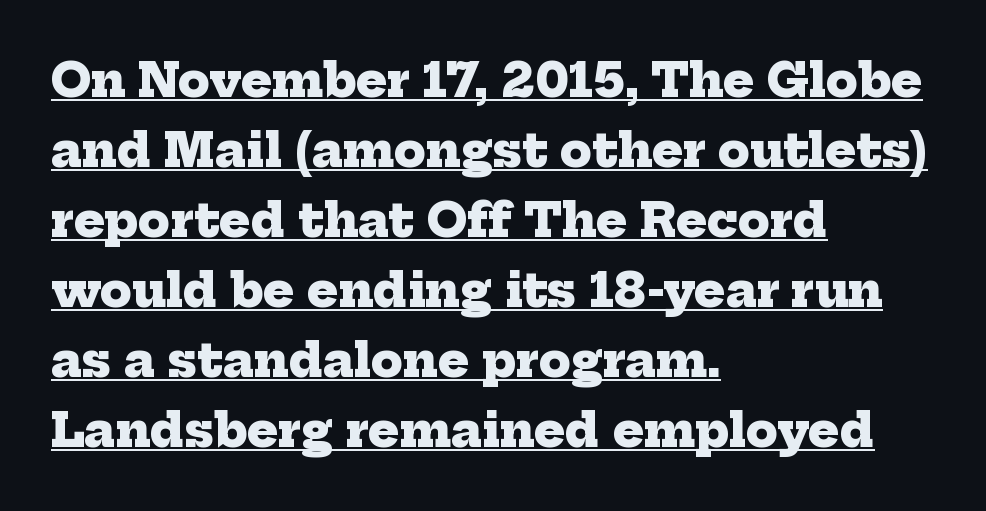
Q: Is the text bold? A: Yes.
Q: Is the typeface a serif or a sans-serif typeface? A: Serif.
Q: Is the text underlined? A: Yes.
Q: How is the paragraph aligned? A: Left-aligned.
Q: Is the spacing between letters normal or unusually wide? A: Normal.
Q: Is the spacing between lines tight, normal or loose? A: Normal.
Q: Width (condensed, normal, or wide)? A: Normal.
Q: Stroke contrast? A: Low.
Q: x-height? A: Medium.
Q: Monospaced? A: No.
